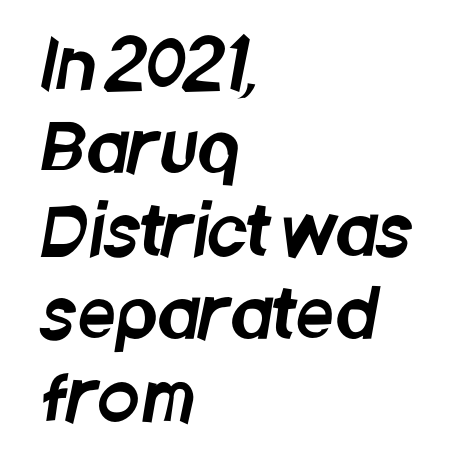
Q: Is the typeface a serif or a sans-serif typeface? A: Sans-serif.
Q: Is the text underlined? A: No.
Q: How is the paragraph aligned? A: Left-aligned.
Q: Is the spacing between letters normal or unusually wide? A: Normal.
Q: Width (condensed, normal, or wide)? A: Condensed.
Q: Stroke contrast? A: Low.
Q: x-height? A: Large.
Q: Monospaced? A: No.
